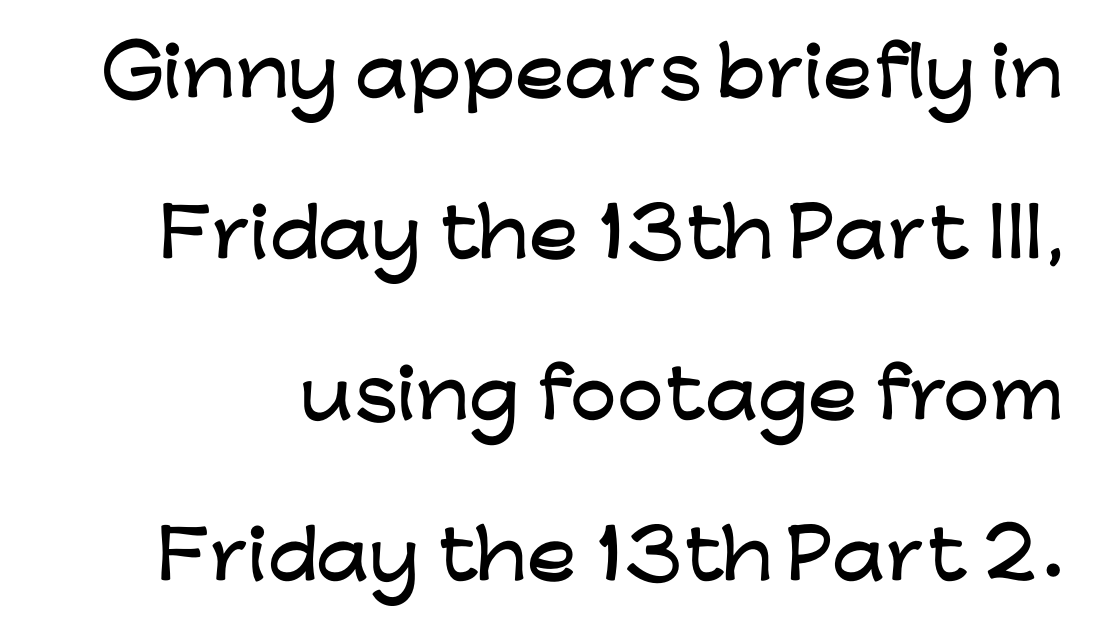
{"serif": "no", "italic": "no", "width": "wide", "stroke_contrast": "low", "x_height": "medium", "monospaced": "no", "underline": "no", "line_spacing": "loose", "line_spacing_ratio": 2.44, "letter_spacing": "normal", "letter_spacing_em": 0.0, "glyph_px": 66}
